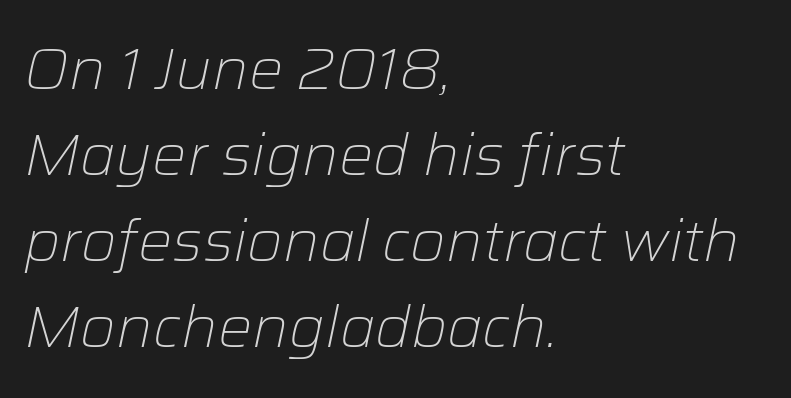
Underlining? Definitely not there. The rendering anchors every line to the left-hand side. Rows of type keep a routine distance in the vertical direction. You could not count columns in this text — the font is proportionally spaced.
